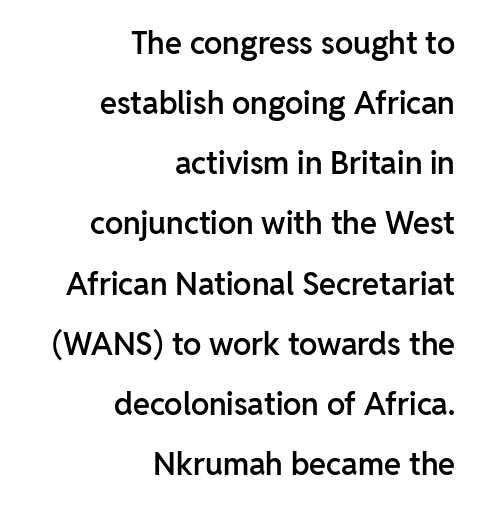
The image shows 31 px semibold sans-serif type, upright; set right-aligned, loose line spacing (1.94x), normal letter spacing, not underlined; low stroke contrast and a medium x-height.
